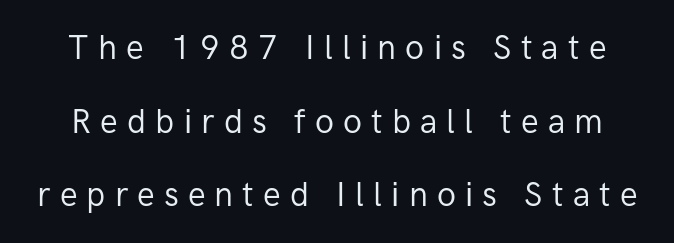
Q: Is the text bold? A: No.
Q: Is the text italic (slanted)? A: No, it is upright.
Q: Is the typeface a serif or a sans-serif typeface? A: Sans-serif.
Q: Is the text underlined? A: No.
Q: Is the spacing between letters normal or unusually wide? A: Unusually wide.
Q: Is the spacing between lines tight, normal or loose? A: Loose.
Q: Width (condensed, normal, or wide)? A: Normal.
Q: Stroke contrast? A: Low.
Q: x-height? A: Medium.
Q: Monospaced? A: No.
